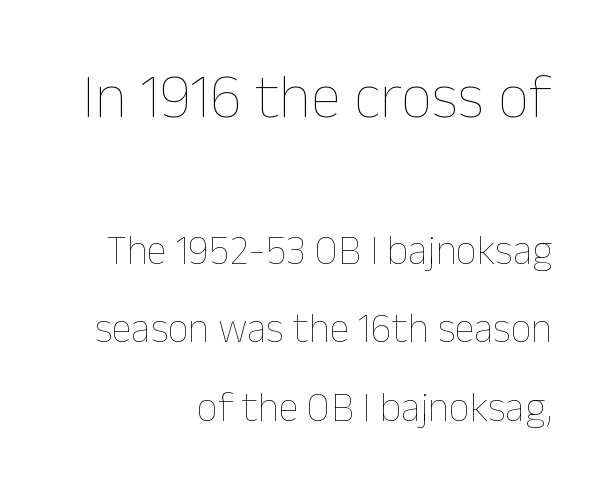
Looks like regular typesetting: each glyph gets only the width it needs. The tracking reads as untouched default to a designer's eye. A quiet, ordinary-to-light weight characterises the typeface. When letters stand straight like this, we call the style roman or upright. Glance below the letters and you will spot only blank space. You could fit nearly another row in the gap between these rows.
